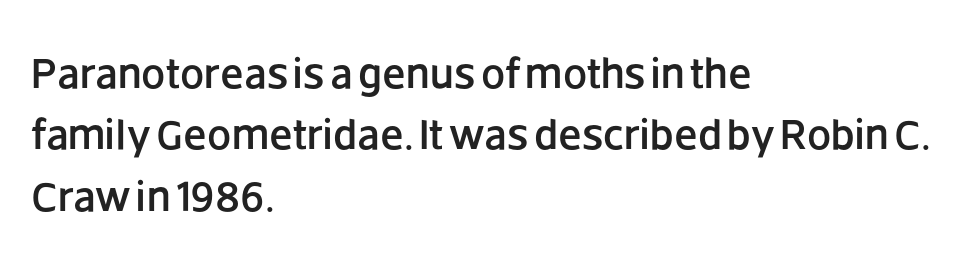
{"serif": "no", "italic": "no", "width": "normal", "stroke_contrast": "low", "x_height": "large", "monospaced": "no", "underline": "no", "align": "left", "line_spacing": "normal", "line_spacing_ratio": 1.43, "letter_spacing": "normal", "letter_spacing_em": 0.0, "glyph_px": 43}
